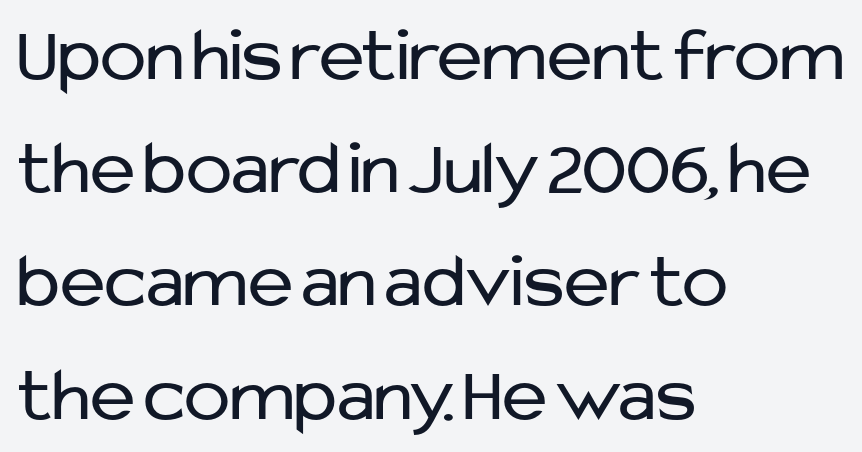
{"serif": "no", "italic": "no", "bold": "no", "weight": "regular", "width": "normal", "stroke_contrast": "low", "x_height": "medium", "monospaced": "no", "underline": "no", "align": "left", "line_spacing": "normal", "line_spacing_ratio": 1.47, "letter_spacing": "normal", "letter_spacing_em": 0.0, "glyph_px": 77}
